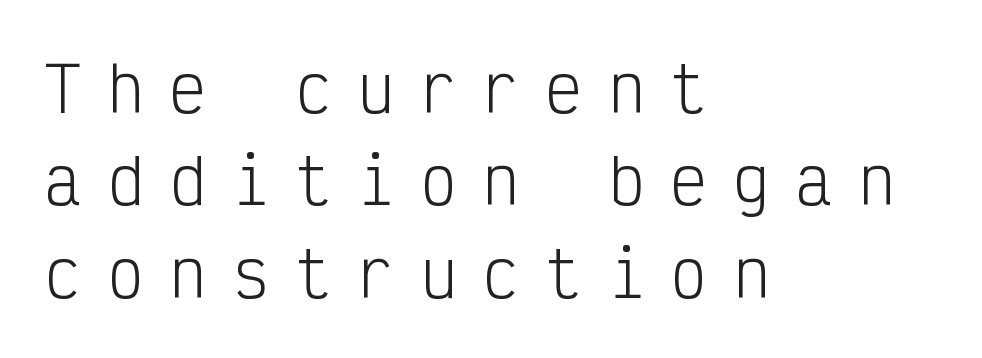
Q: Is the text bold? A: No.
Q: Is the text italic (slanted)? A: No, it is upright.
Q: Is the typeface a serif or a sans-serif typeface? A: Sans-serif.
Q: Is the text underlined? A: No.
Q: How is the paragraph aligned? A: Left-aligned.
Q: Is the spacing between letters normal or unusually wide? A: Unusually wide.
Q: Is the spacing between lines tight, normal or loose? A: Normal.
Q: Width (condensed, normal, or wide)? A: Condensed.
Q: Stroke contrast? A: Low.
Q: x-height? A: Medium.
Q: Monospaced? A: Yes.
